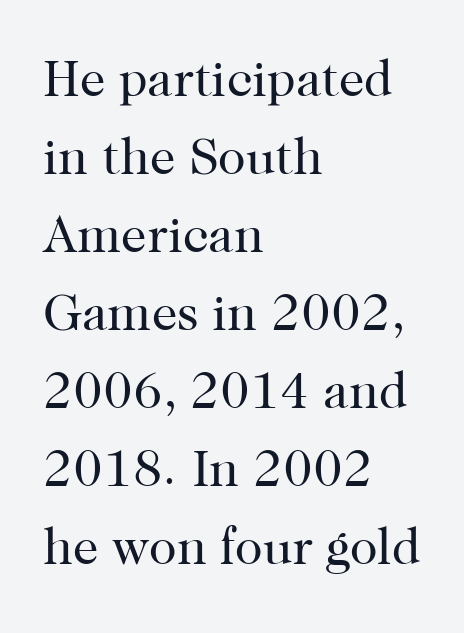
Q: Is the text bold? A: No.
Q: Is the text italic (slanted)? A: No, it is upright.
Q: Is the typeface a serif or a sans-serif typeface? A: Serif.
Q: Is the text underlined? A: No.
Q: How is the paragraph aligned? A: Left-aligned.
Q: Is the spacing between letters normal or unusually wide? A: Normal.
Q: Is the spacing between lines tight, normal or loose? A: Normal.
Q: Width (condensed, normal, or wide)? A: Normal.
Q: Stroke contrast? A: High.
Q: x-height? A: Medium.
Q: Monospaced? A: No.
